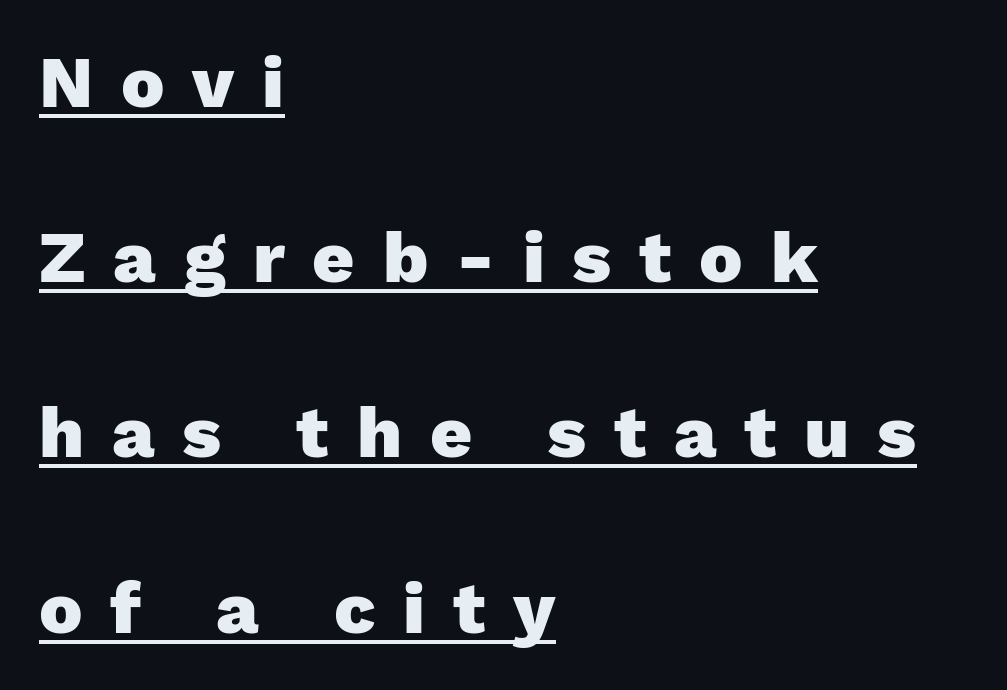
{"serif": "no", "italic": "no", "bold": "yes", "weight": "heavy", "width": "normal", "stroke_contrast": "low", "x_height": "medium", "monospaced": "no", "underline": "yes", "align": "left", "line_spacing": "loose", "line_spacing_ratio": 2.4, "letter_spacing": "wide", "letter_spacing_em": 0.38, "glyph_px": 73}
